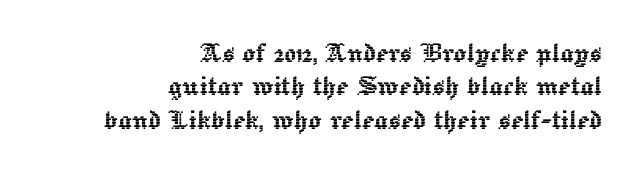
The image shows 33 px text type, upright; set right-aligned, tight line spacing (1.01x), normal letter spacing, not underlined; a medium x-height.
